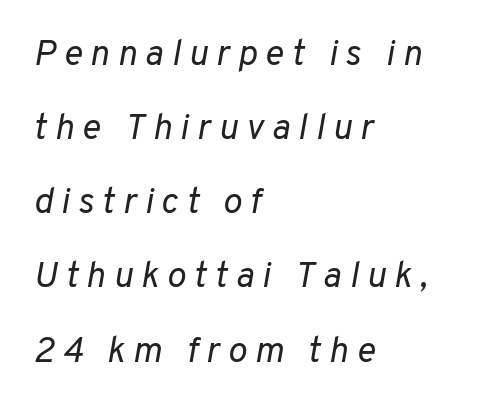
{"italic": "yes", "lean": "right", "slant_degrees": 10, "bold": "no", "weight": "regular", "width": "normal", "stroke_contrast": "low", "x_height": "medium", "monospaced": "no", "underline": "no", "align": "left", "line_spacing": "loose", "line_spacing_ratio": 2.06, "letter_spacing": "wide", "letter_spacing_em": 0.22, "glyph_px": 36}
